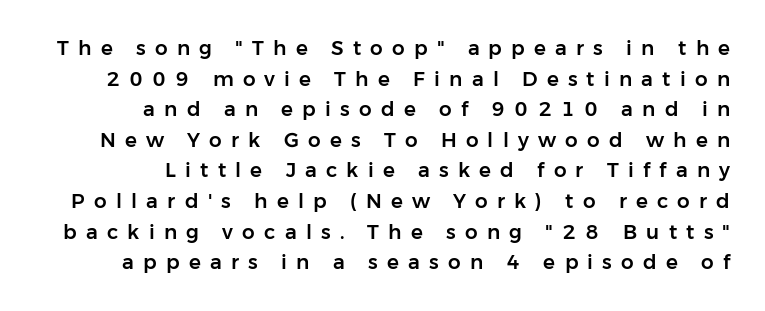
{"italic": "no", "underline": "no", "align": "right", "line_spacing": "normal", "line_spacing_ratio": 1.53, "letter_spacing": "wide", "letter_spacing_em": 0.46, "glyph_px": 20}
